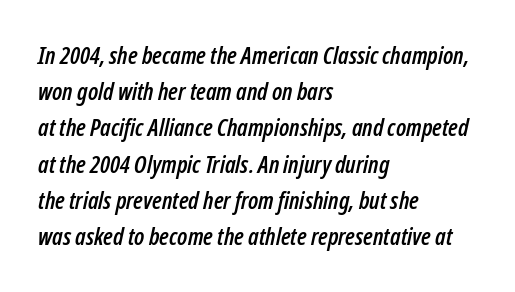
Q: Is the text italic (slanted)? A: Yes, it leans right by about 12 degrees.
Q: Is the text underlined? A: No.
Q: How is the paragraph aligned? A: Left-aligned.
Q: Is the spacing between letters normal or unusually wide? A: Normal.
Q: Is the spacing between lines tight, normal or loose? A: Normal.
